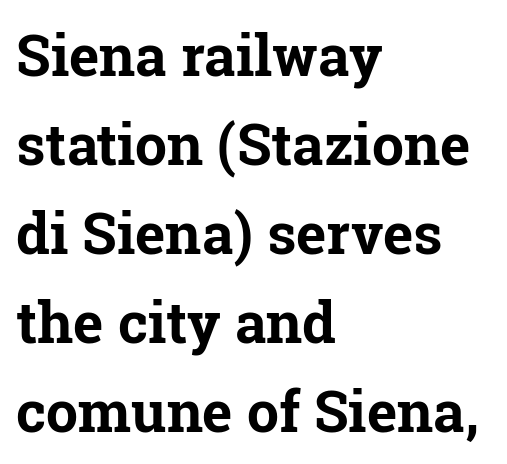
{"serif": "yes", "italic": "no", "bold": "yes", "weight": "bold", "width": "normal", "stroke_contrast": "low", "x_height": "medium", "monospaced": "no", "underline": "no", "align": "left", "line_spacing": "normal", "line_spacing_ratio": 1.56, "letter_spacing": "normal", "letter_spacing_em": 0.0, "glyph_px": 57}
